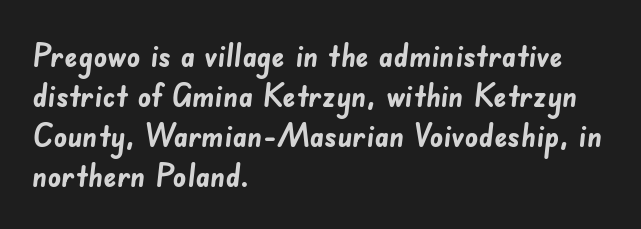
The image shows 33 px semibold sans-serif type; set left-aligned, line spacing 1.21x, normal letter spacing, not underlined; low stroke contrast and a small x-height.
